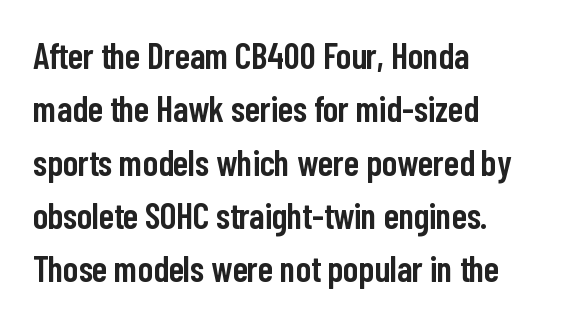
Weight check: semibold — heavier than regular, not quite bold. These lines are set flush left with a ragged right edge. Characters remain perfectly vertical along every line. There is no visible air inserted between adjacent glyphs. The designer went with a sans here, leaving each stem footless.
